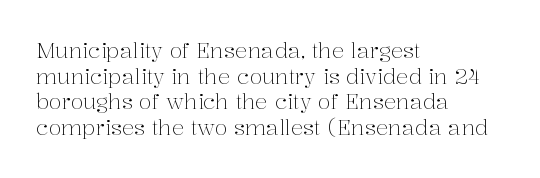
Does extra space separate the letters? No, they use regular spacing. The passage is arranged the way most books set body copy — flush left. The area under the type is left untouched. The face looks like a standard text weight, possibly lighter. Notice how the stems are strictly vertical — no italics here.
